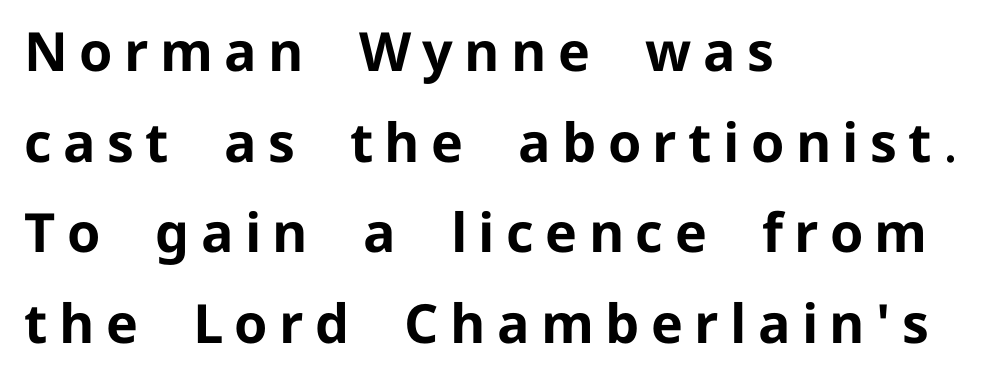
No italicization has been applied; the sample stays upright. Here the designer chose a conventional face with non-uniform glyph widths. The passage shown has open, widely tracked lettering throughout. Horizontally, the lines are justified to the leading edge only.
